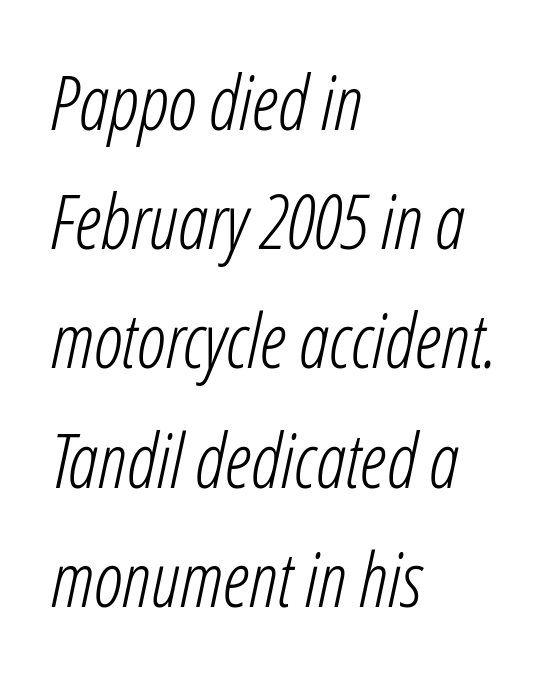
The image shows 75 px light, condensed type, italic (leaning right); set left-aligned, normal line spacing (1.59x), normal letter spacing, not underlined; low stroke contrast and a medium x-height.
